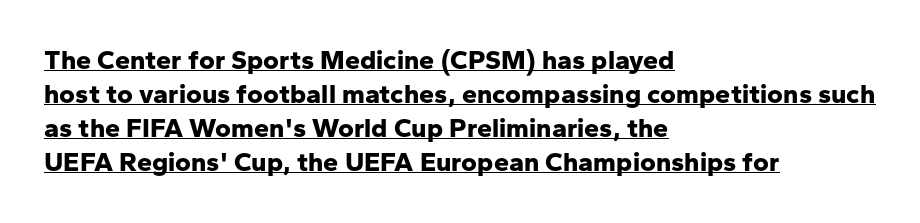
Q: Is the text bold? A: Yes.
Q: Is the text italic (slanted)? A: No, it is upright.
Q: Is the text underlined? A: Yes.
Q: How is the paragraph aligned? A: Left-aligned.
Q: Is the spacing between letters normal or unusually wide? A: Normal.
Q: Is the spacing between lines tight, normal or loose? A: Normal.
